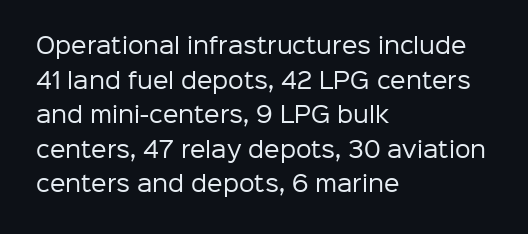
Which margin do the lines hug? The left one — the right edge is uneven. This is roman type, the default non-slanted kind. Summary of vertical rhythm: regular, with standard interline spacing. These glyphs show unthickened strokes, regular width or finer. The rendering keeps characters at their native spacing. The gap between lines stays unmarked.
